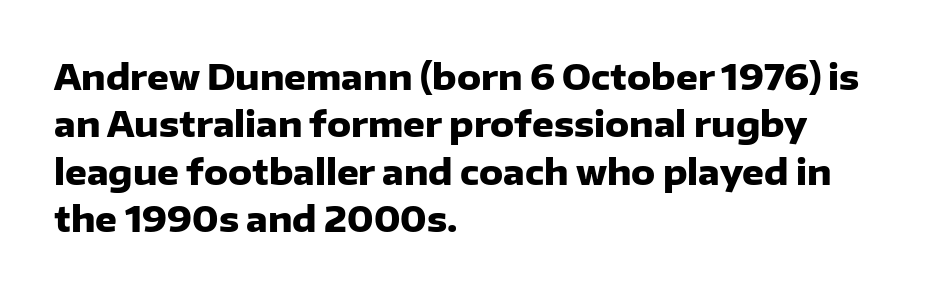
This sample uses an upright cut, with every glyph sitting square on the baseline. What stands out about the letter spacing? Nothing — it is the standard amount. These lines are set flush left with a ragged right edge. Typographically, this falls in the sans-serif category. Interline gaps are of average width in this sample. Quick note: underline off.
